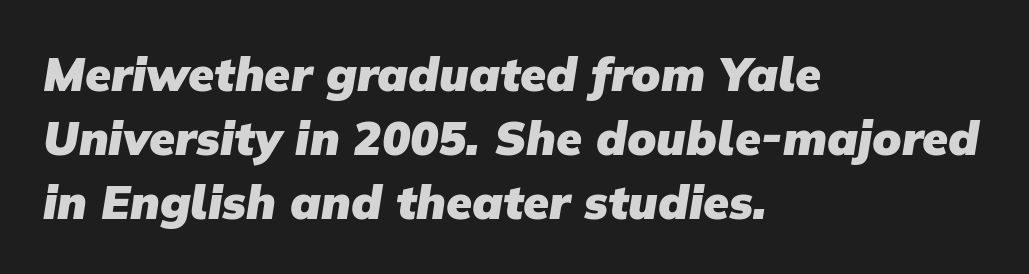
{"serif": "no", "bold": "yes", "weight": "heavy", "width": "normal", "stroke_contrast": "low", "x_height": "medium", "monospaced": "no", "underline": "no", "align": "left", "line_spacing": "normal", "line_spacing_ratio": 1.36, "letter_spacing": "normal", "letter_spacing_em": 0.0, "glyph_px": 47}
